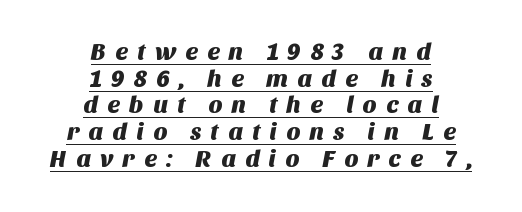
{"underline": "yes", "align": "center", "line_spacing": "tight", "line_spacing_ratio": 1.11, "letter_spacing": "wide", "letter_spacing_em": 0.37, "glyph_px": 24}
